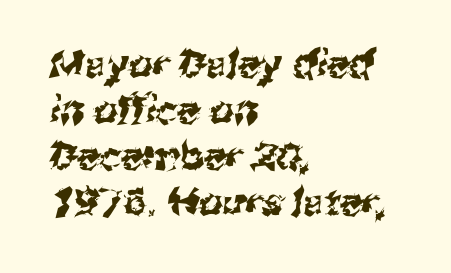
{"serif": "no", "width": "normal", "stroke_contrast": "medium", "x_height": "medium", "monospaced": "no", "underline": "no", "align": "left", "line_spacing_ratio": 1.21, "letter_spacing": "normal", "letter_spacing_em": 0.0, "glyph_px": 38}
